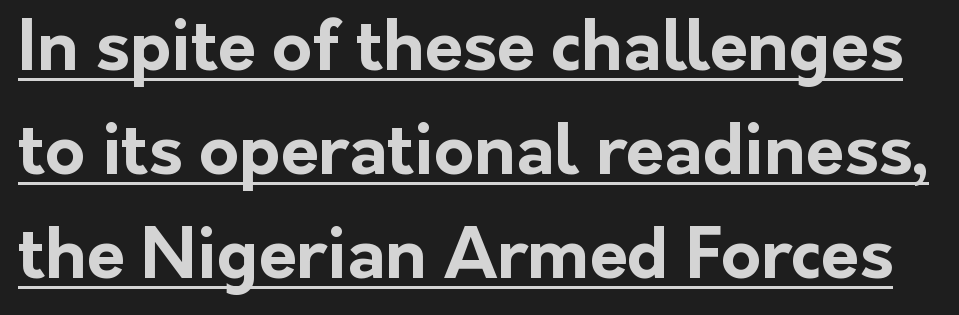
{"serif": "no", "italic": "no", "bold": "yes", "weight": "bold", "width": "normal", "stroke_contrast": "low", "x_height": "medium", "monospaced": "no", "underline": "yes", "line_spacing": "normal", "line_spacing_ratio": 1.51, "letter_spacing": "normal", "letter_spacing_em": 0.0, "glyph_px": 69}
